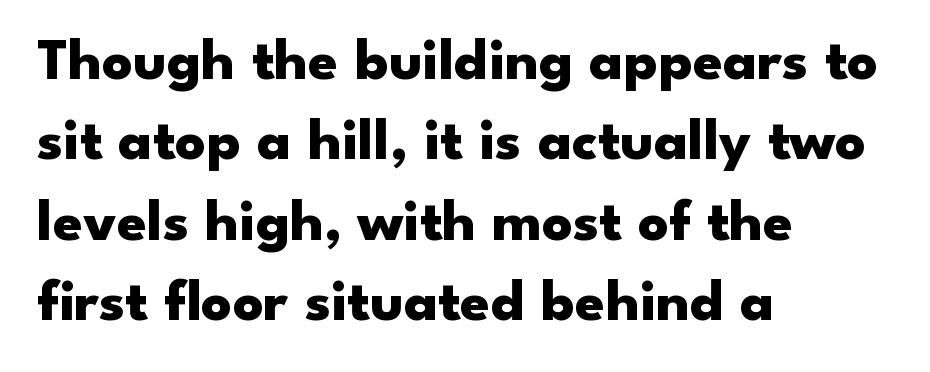
Q: Is the text bold? A: Yes.
Q: Is the text italic (slanted)? A: No, it is upright.
Q: Is the typeface a serif or a sans-serif typeface? A: Sans-serif.
Q: Is the text underlined? A: No.
Q: How is the paragraph aligned? A: Left-aligned.
Q: Is the spacing between letters normal or unusually wide? A: Normal.
Q: Is the spacing between lines tight, normal or loose? A: Normal.
Q: Width (condensed, normal, or wide)? A: Wide.
Q: Stroke contrast? A: Low.
Q: x-height? A: Small.
Q: Monospaced? A: No.
